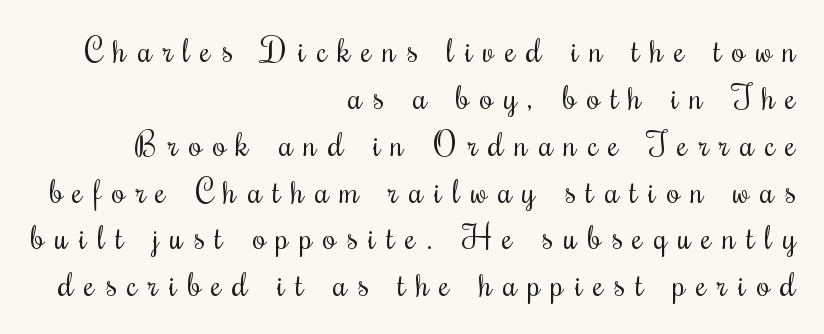
Q: Is the text bold? A: No.
Q: Is the text italic (slanted)? A: Yes.
Q: Is the typeface a serif or a sans-serif typeface? A: Serif.
Q: Is the text underlined? A: No.
Q: How is the paragraph aligned? A: Right-aligned.
Q: Is the spacing between letters normal or unusually wide? A: Unusually wide.
Q: Is the spacing between lines tight, normal or loose? A: Normal.
Q: Width (condensed, normal, or wide)? A: Condensed.
Q: Stroke contrast? A: Medium.
Q: x-height? A: Small.
Q: Monospaced? A: No.
